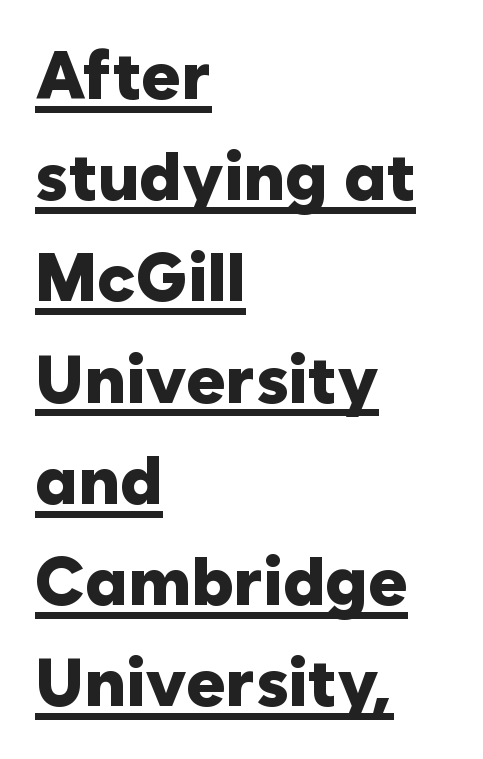
The image shows 67 px heavy sans-serif type, upright; set left-aligned, normal line spacing (1.51x), normal letter spacing, underlined; low stroke contrast and a medium x-height.
